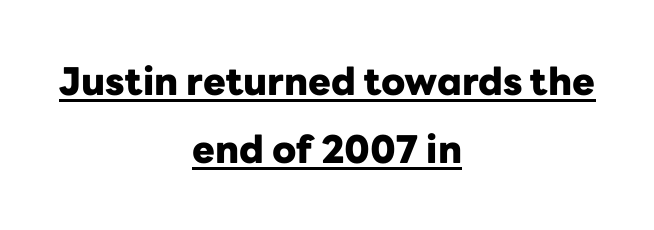
Pretty heavy lettering here — definitely bold. Honestly, the underline is the first thing you notice here. Does the copy run flush right? No — it is centered line by line. Compared with typical body copy, the letter spacing here is the same. Proportional: the letters do not fall into vertical columns.
